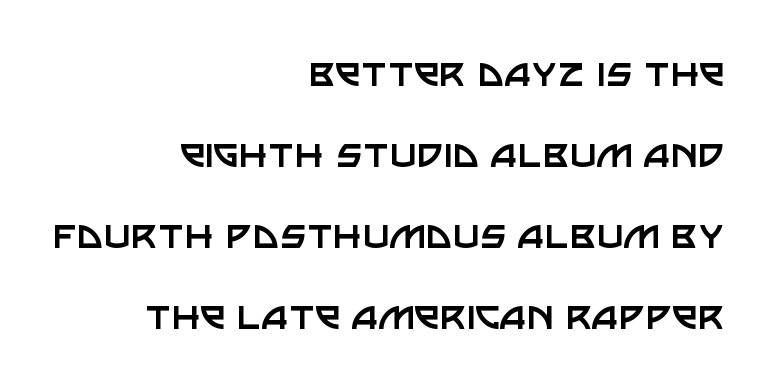
{"serif": "no", "italic": "no", "bold": "no", "weight": "regular", "width": "normal", "stroke_contrast": "low", "x_height": "large", "monospaced": "no", "underline": "no", "align": "right", "line_spacing_ratio": 1.76, "letter_spacing": "normal", "letter_spacing_em": 0.0, "glyph_px": 46}
